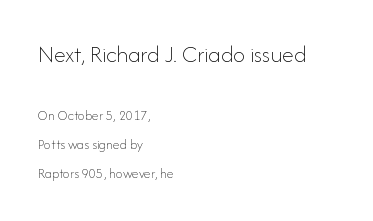
{"italic": "no", "bold": "no", "underline": "no", "align": "left", "line_spacing": "loose", "line_spacing_ratio": 2.05, "letter_spacing": "normal", "letter_spacing_em": 0.0, "larger_block": "first", "size_ratio": 1.71, "glyph_px": 24}
